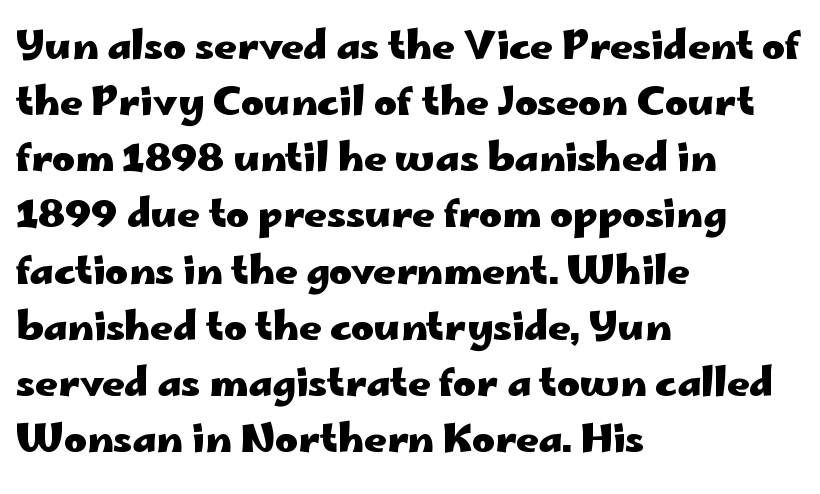
{"serif": "no", "italic": "no", "bold": "yes", "weight": "heavy", "width": "wide", "stroke_contrast": "low", "x_height": "small", "monospaced": "no", "underline": "no", "align": "left", "line_spacing": "normal", "line_spacing_ratio": 1.44, "letter_spacing": "normal", "letter_spacing_em": 0.0, "glyph_px": 39}
